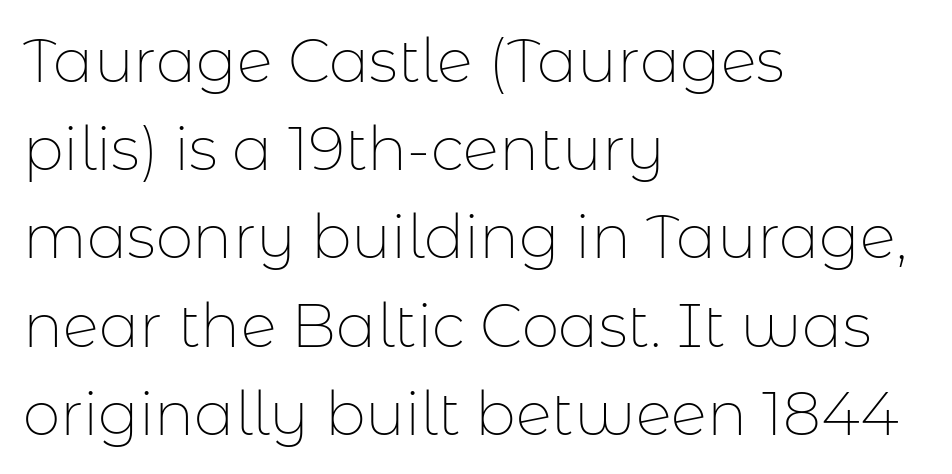
The image shows 60 px thin sans-serif type, upright; set left-aligned, normal line spacing (1.47x), normal letter spacing, not underlined; low stroke contrast and a medium x-height.
